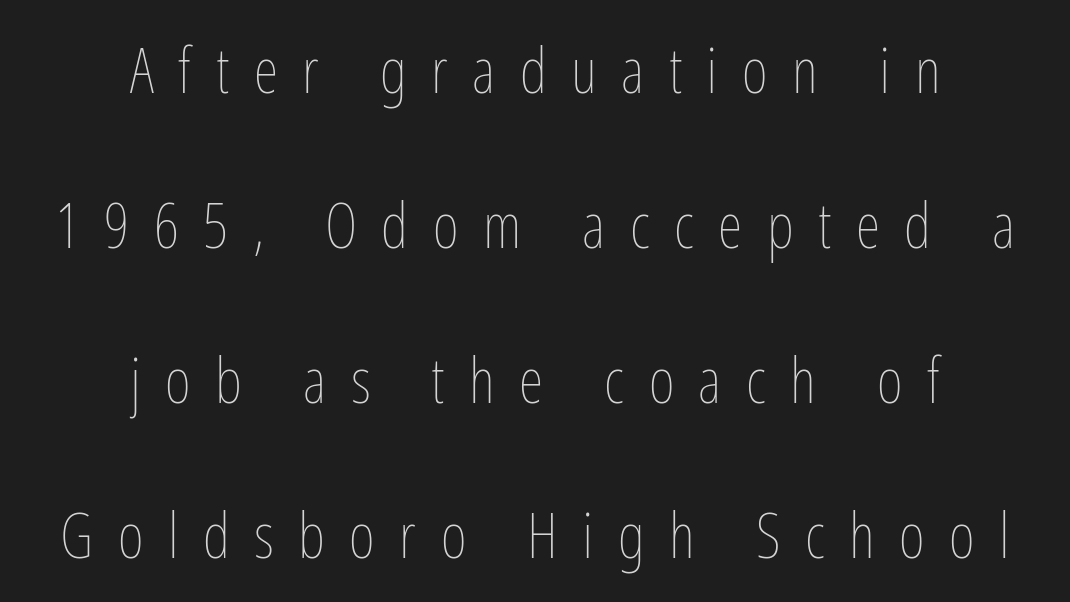
Leading is clearly above the norm, producing a sparse column. Posture: vertical. The foot of each line stays bare and open. The passage is arranged like a title page — every line centered.
